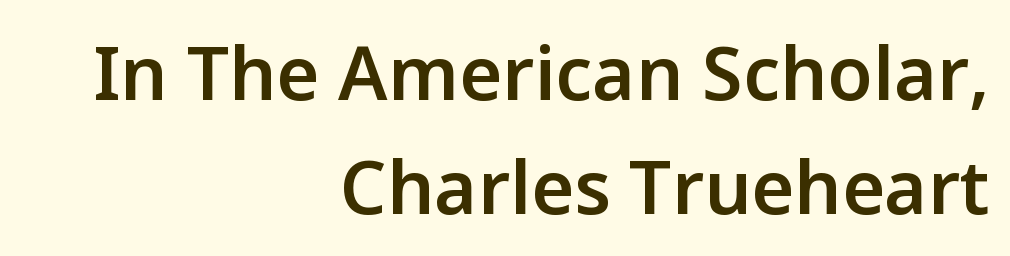
Q: Is the text bold? A: Semi-bold.
Q: Is the text italic (slanted)? A: No, it is upright.
Q: Is the typeface a serif or a sans-serif typeface? A: Sans-serif.
Q: Is the text underlined? A: No.
Q: How is the paragraph aligned? A: Right-aligned.
Q: Is the spacing between letters normal or unusually wide? A: Normal.
Q: Is the spacing between lines tight, normal or loose? A: Normal.
Q: Width (condensed, normal, or wide)? A: Normal.
Q: Stroke contrast? A: Low.
Q: x-height? A: Medium.
Q: Monospaced? A: No.
